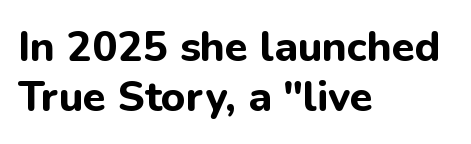
Where is the straight margin? On the left. A typesetter would call this proportional, since set widths differ per character. This sample uses plain, unmodified letter spacing. No word sits above an underline. The designer went with a sans here, leaving each stem footless. Posture: straight, roman, zero tilt.
